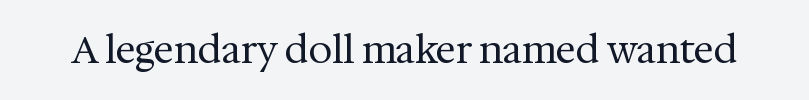
{"serif": "yes", "italic": "no", "bold": "no", "weight": "regular", "width": "normal", "stroke_contrast": "medium", "x_height": "medium", "monospaced": "no", "underline": "no", "letter_spacing": "normal", "letter_spacing_em": 0.0, "glyph_px": 38}
